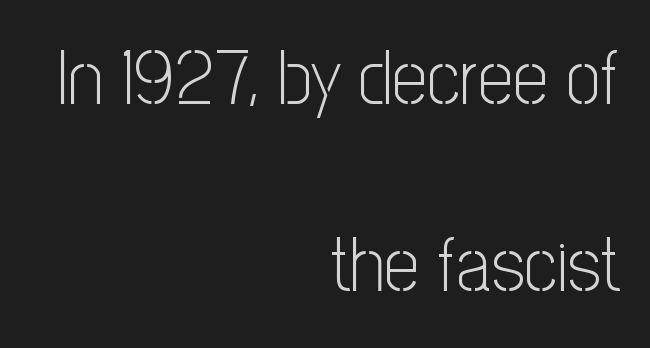
Q: Is the text bold? A: No.
Q: Is the text italic (slanted)? A: No, it is upright.
Q: Is the typeface a serif or a sans-serif typeface? A: Sans-serif.
Q: Is the text underlined? A: No.
Q: How is the paragraph aligned? A: Right-aligned.
Q: Is the spacing between letters normal or unusually wide? A: Normal.
Q: Is the spacing between lines tight, normal or loose? A: Loose.
Q: Width (condensed, normal, or wide)? A: Condensed.
Q: Stroke contrast? A: Low.
Q: x-height? A: Medium.
Q: Monospaced? A: No.
